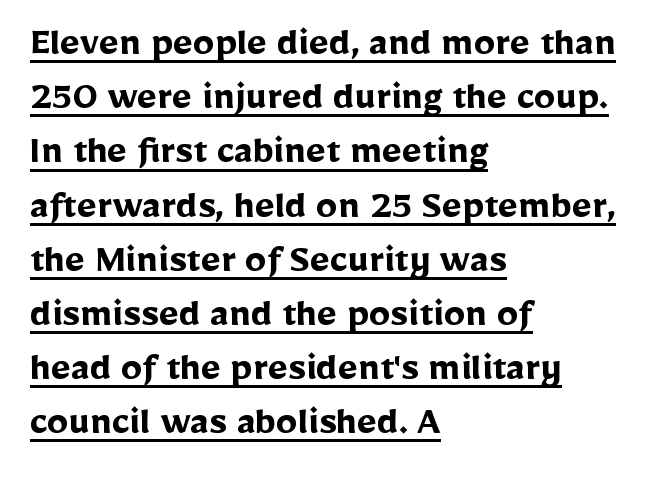
The rendering keeps characters at their native spacing. Each glyph is drawn with heavy, bold strokes. The face used here is proportionally spaced, like ordinary book or web type. This sample keeps an unexceptional amount of space between lines.
